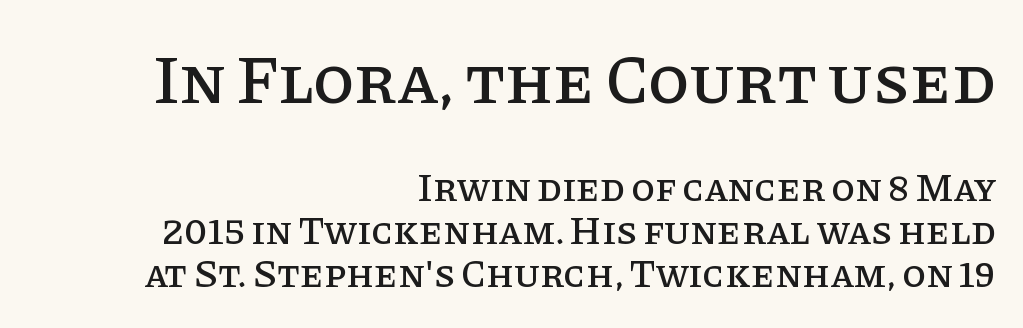
These lines are rendered in a variable-pitch font. If you squint, the top block still reads clearly — it's the larger of the two. The block of text is dense from top to bottom, with scant space between rows. Vertical strokes here are truly vertical. Compared with a flush-left layout, this one pins lines to the opposite, right side.
